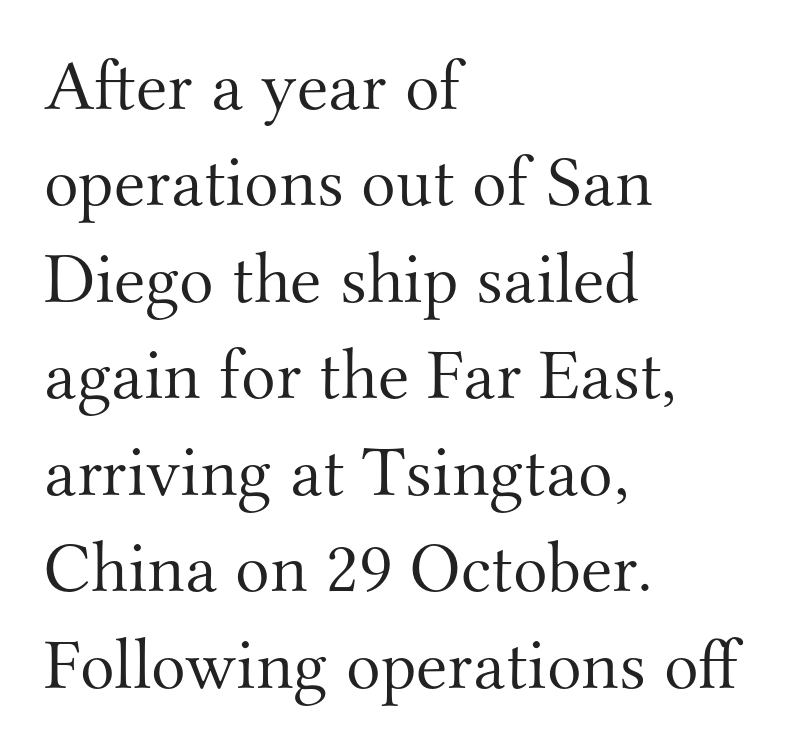
Successive baselines arrive at the customary interval. In terms of letterform style, serifs are clearly present. Quick note: underline off. Glyph-to-glyph distance matches everyday printed text. Is this a fixed-width face? No — the glyphs have proportional, varying widths. The lines in this sample share a left origin and differ only in where they stop.
